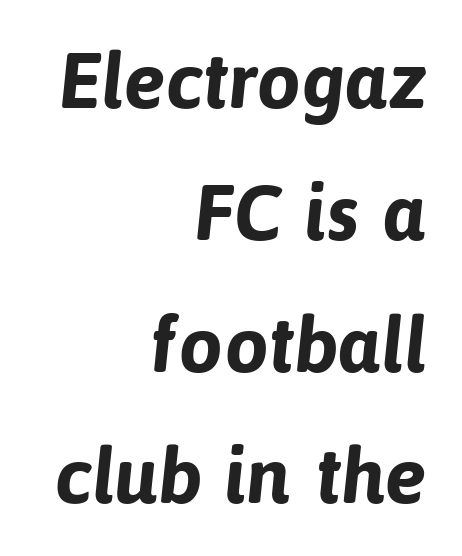
Q: Is the text bold? A: Yes.
Q: Is the typeface a serif or a sans-serif typeface? A: Sans-serif.
Q: Is the text underlined? A: No.
Q: How is the paragraph aligned? A: Right-aligned.
Q: Is the spacing between letters normal or unusually wide? A: Normal.
Q: Is the spacing between lines tight, normal or loose? A: Normal.
Q: Width (condensed, normal, or wide)? A: Normal.
Q: Stroke contrast? A: Low.
Q: x-height? A: Medium.
Q: Monospaced? A: No.
